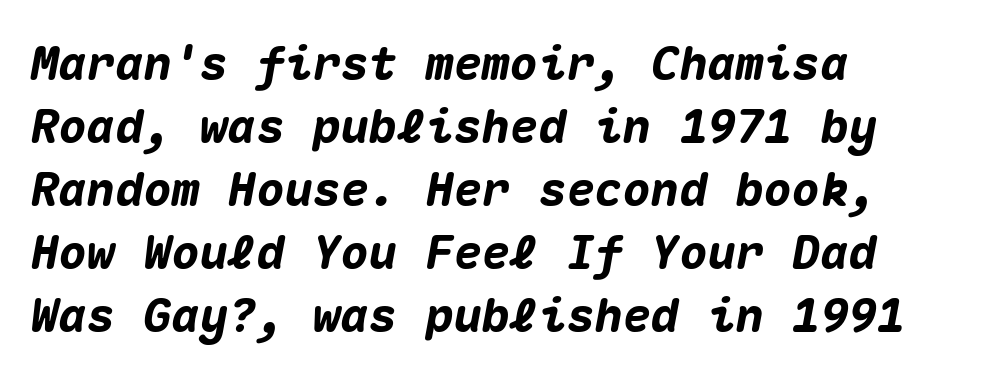
{"italic": "yes", "lean": "right", "slant_degrees": 10, "bold": "yes", "weight": "heavy", "width": "normal", "stroke_contrast": "medium", "x_height": "medium", "monospaced": "yes", "underline": "no", "align": "left", "line_spacing": "normal", "line_spacing_ratio": 1.34, "letter_spacing": "normal", "letter_spacing_em": 0.0, "glyph_px": 47}
